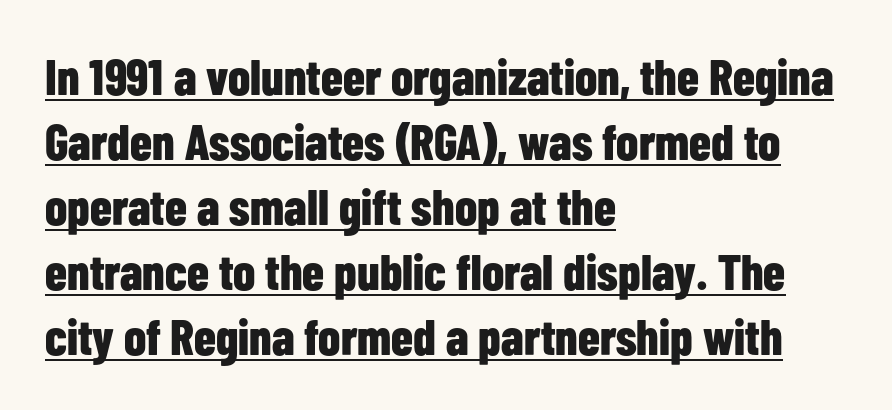
{"serif": "no", "italic": "no", "bold": "yes", "weight": "bold", "width": "condensed", "stroke_contrast": "low", "x_height": "medium", "monospaced": "no", "underline": "yes", "align": "left", "line_spacing": "normal", "line_spacing_ratio": 1.3, "letter_spacing": "normal", "letter_spacing_em": 0.0, "glyph_px": 50}
